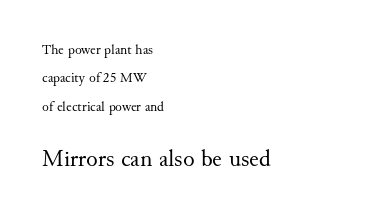
{"italic": "no", "bold": "no", "underline": "no", "align": "left", "line_spacing": "loose", "line_spacing_ratio": 2.03, "letter_spacing": "normal", "letter_spacing_em": 0.0, "larger_block": "second", "size_ratio": 1.71, "glyph_px": 24}
